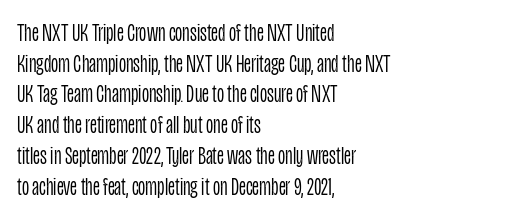
The image shows 25 px text type, upright; set left-aligned, line spacing 1.23x, normal letter spacing, not underlined.
